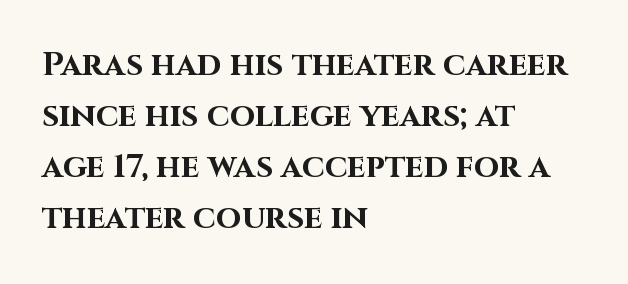
Q: Is the text bold? A: Yes.
Q: Is the text italic (slanted)? A: No, it is upright.
Q: Is the typeface a serif or a sans-serif typeface? A: Sans-serif.
Q: Is the text underlined? A: No.
Q: How is the paragraph aligned? A: Left-aligned.
Q: Is the spacing between letters normal or unusually wide? A: Normal.
Q: Is the spacing between lines tight, normal or loose? A: Normal.
Q: Width (condensed, normal, or wide)? A: Normal.
Q: Stroke contrast? A: High.
Q: x-height? A: Large.
Q: Monospaced? A: No.
